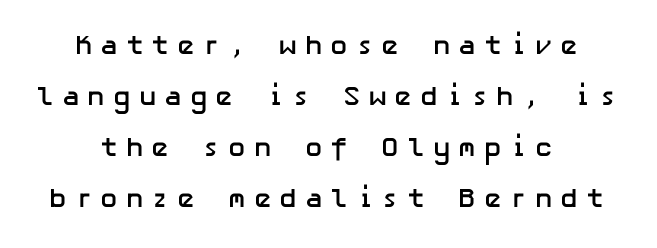
{"italic": "no", "bold": "yes", "underline": "no", "align": "center", "line_spacing_ratio": 1.89, "letter_spacing": "wide", "letter_spacing_em": 0.28, "glyph_px": 27}
